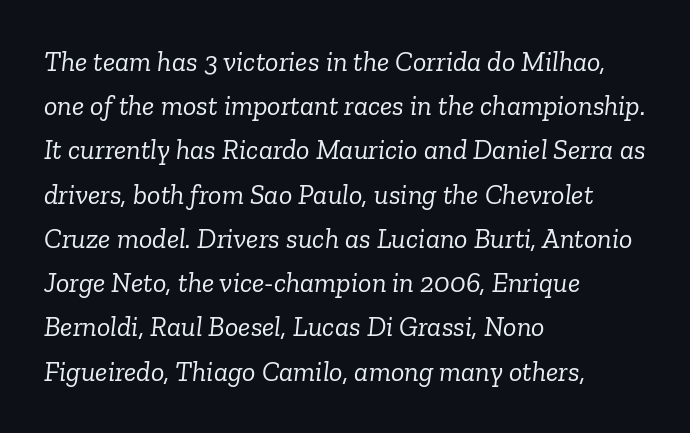
Compared with typical body copy, the letter spacing here is the same. Summary of weight: not heavy and not bold. Regarding leading, the lines here are spaced in the standard way. The lettering tilts uniformly, giving the passage an italic look. The compositor pushed each line to the left boundary.
